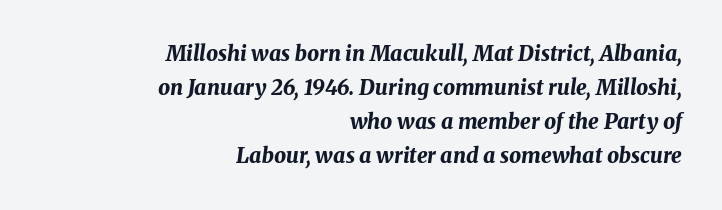
Pretty heavy lettering here — definitely bold. The horizontal fit of the characters is conventional and even. A typesetter would mark this as italic. All the whitespace from short lines collects on the left. Descenders hang freely into open space.
